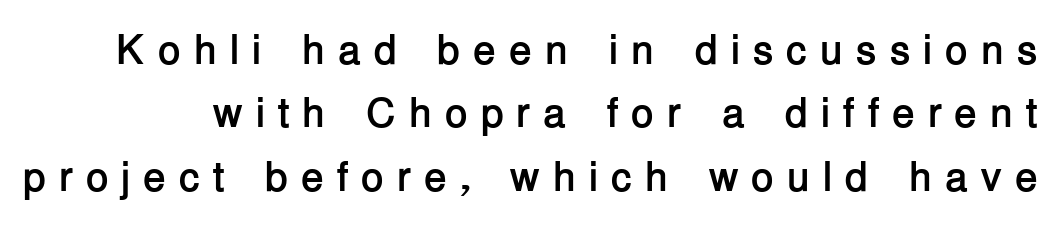
The passage shown is typeset with a sans-serif family. Each letter keeps its own natural width here, so spacing adapts to shape. What stands out about the letter spacing? Its width — letters are far apart. The line-height multiplier appears to be the usual default. Descenders are the only things crossing below the line. The strokes are fattened all the way to bold.
